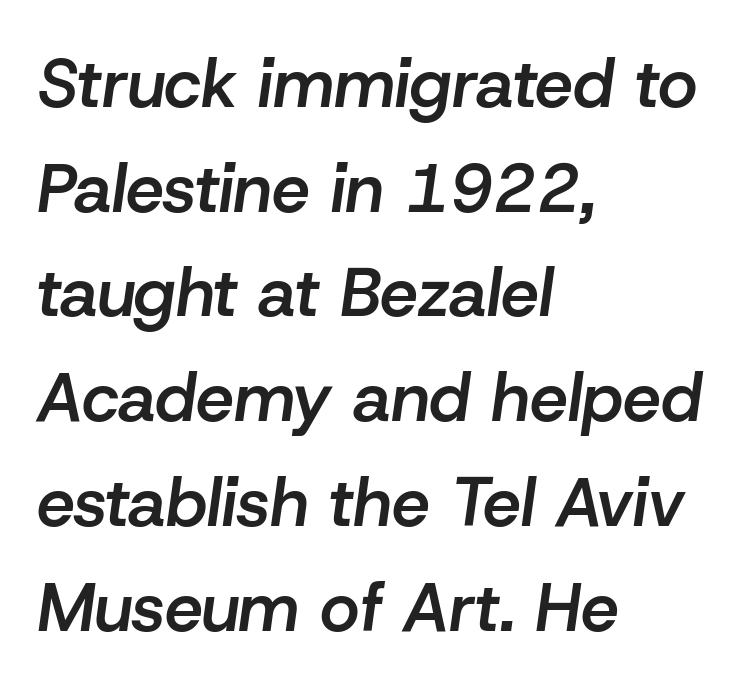
The image shows 68 px semibold type, italic (leaning right); set left-aligned, normal line spacing (1.54x), normal letter spacing, not underlined; low stroke contrast and a medium x-height.
